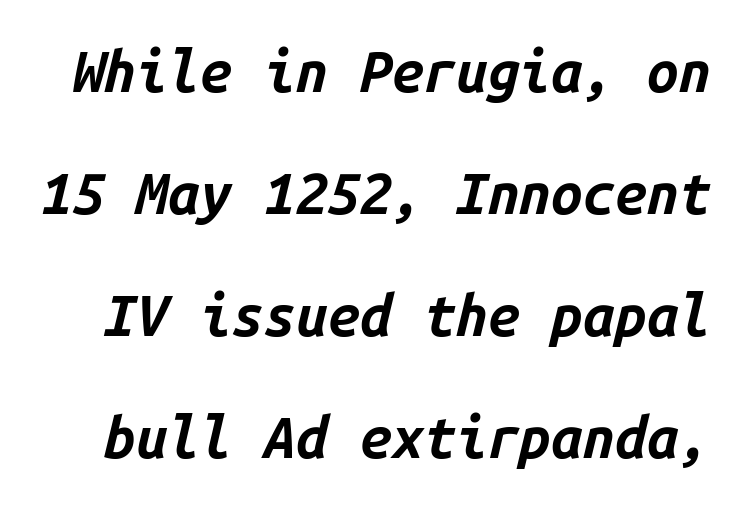
It's the slanting kind of type. Plain, unruled lines of type. Note the uniform advance width — an 'i' takes as much space as an 'm'. Its strokes are broad and dark, the hallmark of bold type. Tracking here is standard; glyphs follow each other at the usual distance. Does the leading feel generous? Absolutely, it's lavish.
